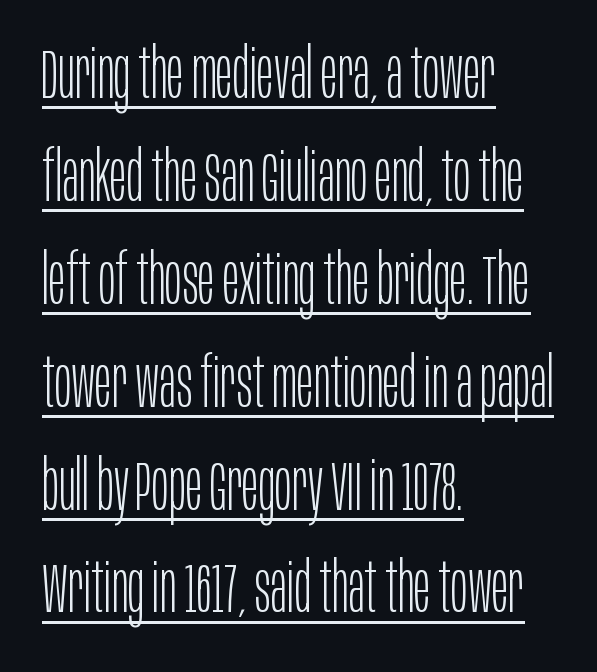
The image shows 70 px light, condensed sans-serif type, upright; set left-aligned, normal line spacing (1.47x), normal letter spacing, underlined; low stroke contrast and a large x-height.
